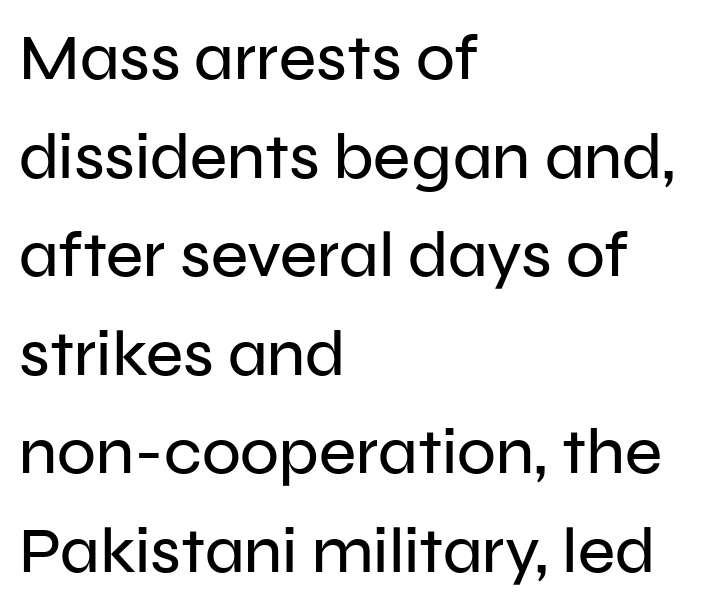
The image shows 64 px sans-serif type, upright; set left-aligned, normal line spacing (1.54x), normal letter spacing, not underlined; low stroke contrast and a medium x-height.
